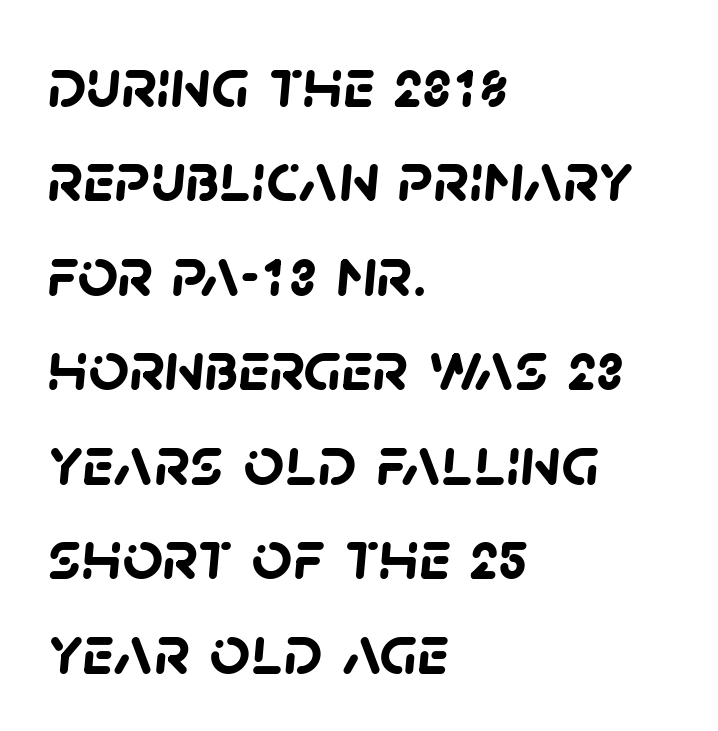
The image shows 71 px semibold sans-serif type; set left-aligned, normal line spacing (1.33x), normal letter spacing, not underlined; low stroke contrast and a large x-height.
